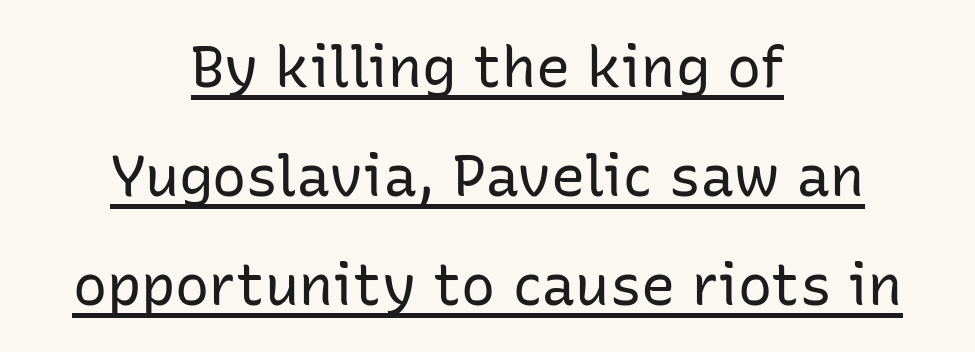
The image shows 57 px regular-weight sans-serif type, upright; set centered, loose line spacing (1.91x), normal letter spacing, underlined; low stroke contrast and a medium x-height.
